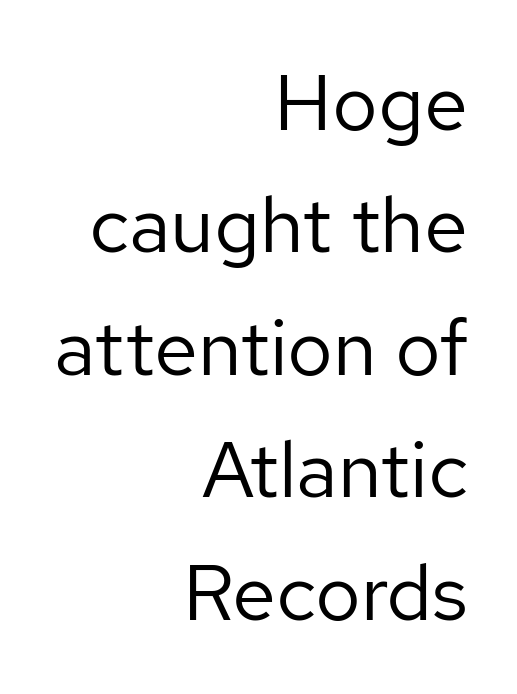
{"serif": "no", "italic": "no", "bold": "no", "weight": "regular", "width": "normal", "stroke_contrast": "low", "x_height": "medium", "monospaced": "no", "underline": "no", "align": "right", "line_spacing": "normal", "line_spacing_ratio": 1.55, "letter_spacing": "normal", "letter_spacing_em": 0.0, "glyph_px": 79}
